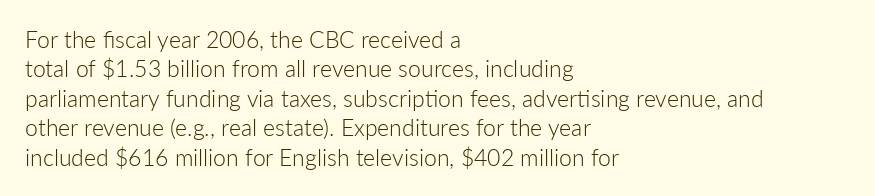
It's the straight-up-and-down kind of type. The face used here is rendered with its standard letterfit. The setting favours the left margin, as ordinary paragraphs usually do. This is not heavy type; no bold has been used. Interline gaps are of average width in this sample.
